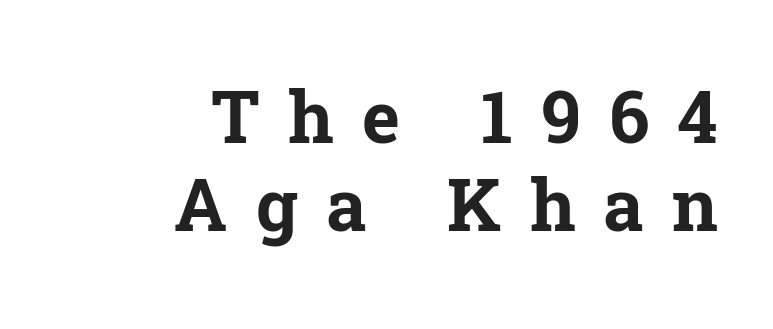
The passage shown is typed in a proportional face where columns would drift. Every row of glyphs terminates at an identical x-position on the right. To sum up the face: it has serifs. In terms of weight, the rendering is a true, heavy bold. Characters follow at a spacing far wider than the type designer built in. The strip under each line holds only bare page.
